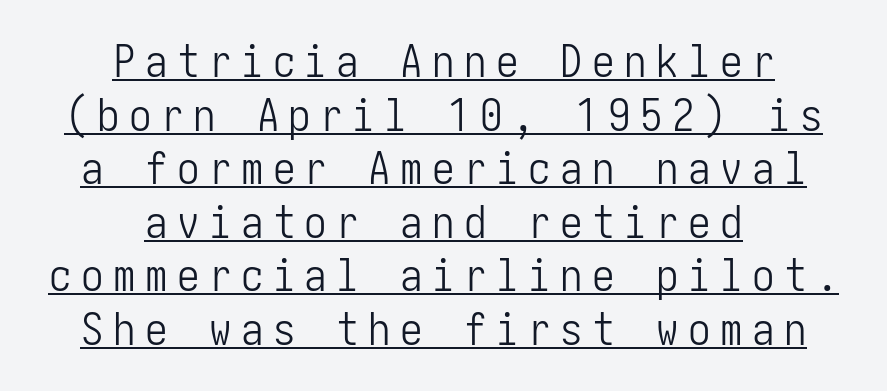
Q: Is the text bold? A: No.
Q: Is the text italic (slanted)? A: No, it is upright.
Q: Is the typeface a serif or a sans-serif typeface? A: Sans-serif.
Q: Is the text underlined? A: Yes.
Q: How is the paragraph aligned? A: Centered.
Q: Is the spacing between letters normal or unusually wide? A: Unusually wide.
Q: Width (condensed, normal, or wide)? A: Condensed.
Q: Stroke contrast? A: Low.
Q: x-height? A: Medium.
